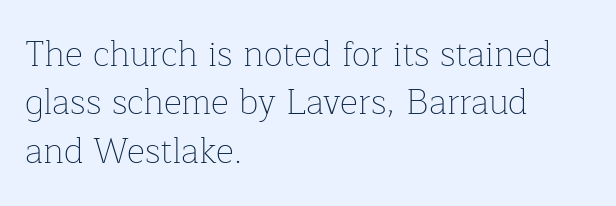
Q: Is the text bold? A: No.
Q: Is the text italic (slanted)? A: No, it is upright.
Q: Is the typeface a serif or a sans-serif typeface? A: Serif.
Q: Is the text underlined? A: No.
Q: How is the paragraph aligned? A: Left-aligned.
Q: Is the spacing between letters normal or unusually wide? A: Normal.
Q: Is the spacing between lines tight, normal or loose? A: Normal.
Q: Width (condensed, normal, or wide)? A: Normal.
Q: Stroke contrast? A: Low.
Q: x-height? A: Medium.
Q: Monospaced? A: No.
